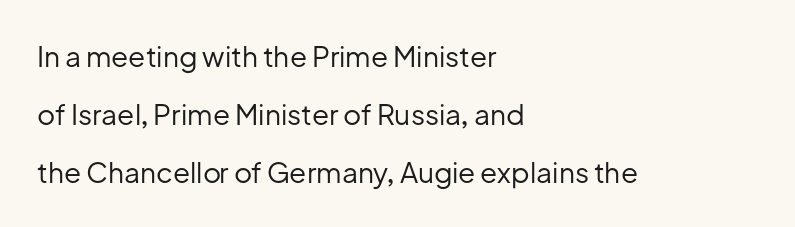
A quiet, ordinary-to-light weight characterises the typeface. The designer went with a sans here, leaving each stem footless. The horizontal fit of the characters is conventional and even. Is this a fixed-width face? No — the glyphs have proportional, varying widths. The space between consecutive lines is lavish. The lines in this sample share a left origin and differ only in where they stop.
